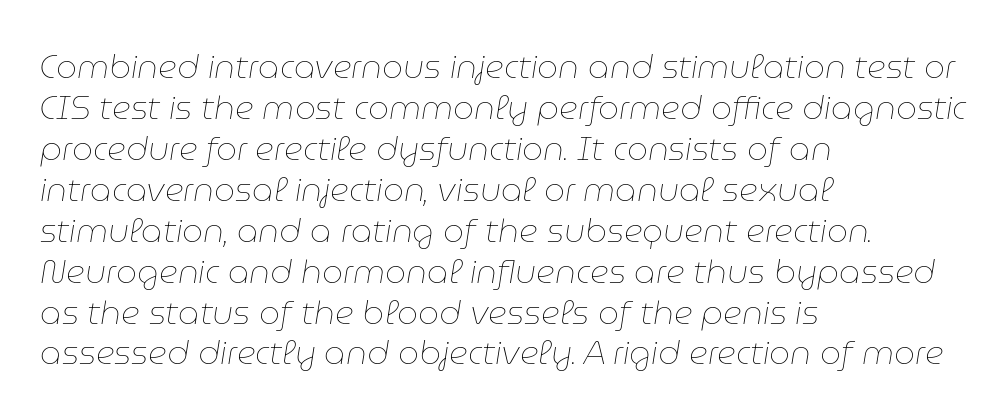
You could call the tracking neutral — neither tight nor loose. The ragged edge is on the right, which tells us the setting is flush left. Is this a fixed-width face? No — the glyphs have proportional, varying widths. Stems and bowls with no extra thickness — not bold. No word sits above an underline.
